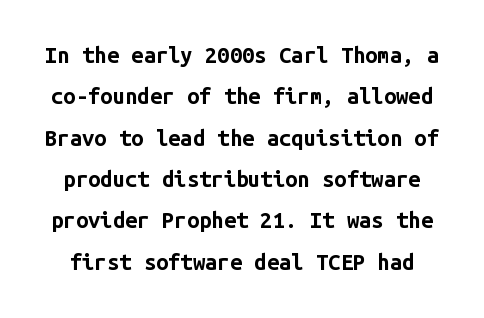
Q: Is the text bold? A: Yes.
Q: Is the text italic (slanted)? A: No, it is upright.
Q: Is the text underlined? A: No.
Q: Is the spacing between letters normal or unusually wide? A: Normal.
